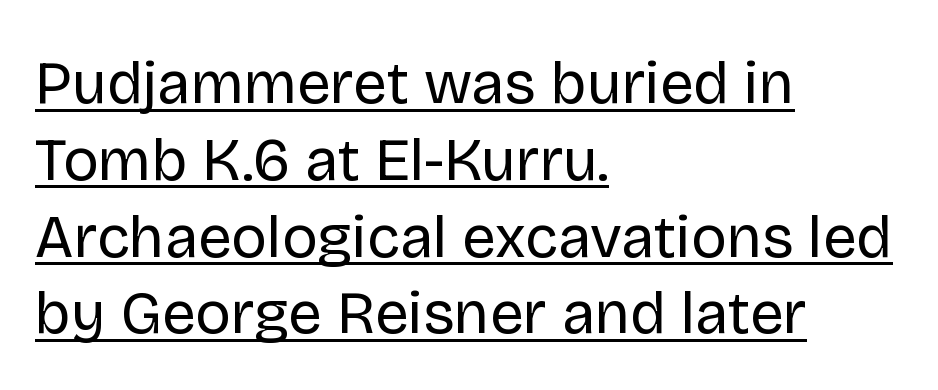
{"serif": "no", "italic": "no", "bold": "no", "weight": "regular", "width": "normal", "stroke_contrast": "low", "x_height": "large", "monospaced": "no", "underline": "yes", "align": "left", "line_spacing": "normal", "line_spacing_ratio": 1.28, "letter_spacing": "normal", "letter_spacing_em": 0.0, "glyph_px": 60}
